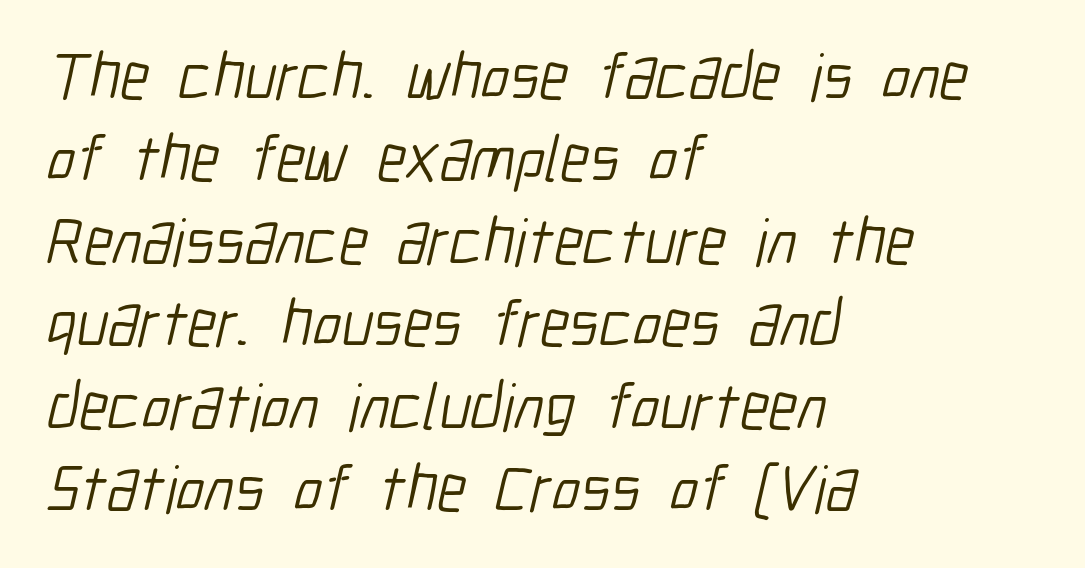
The image shows 66 px light, condensed sans-serif type; set left-aligned, normal line spacing (1.25x), normal letter spacing, not underlined; low stroke contrast and a medium x-height.
